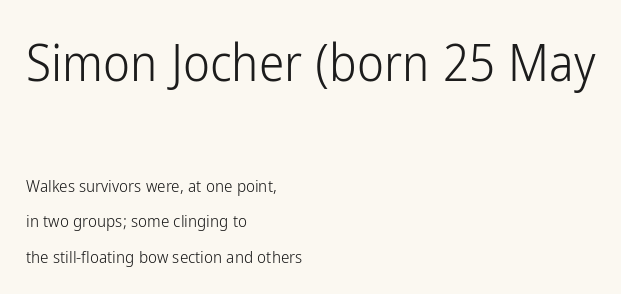
Q: Is the text bold? A: No.
Q: Is the text italic (slanted)? A: No, it is upright.
Q: Is the typeface a serif or a sans-serif typeface? A: Sans-serif.
Q: Is the text underlined? A: No.
Q: How is the paragraph aligned? A: Left-aligned.
Q: Is the spacing between letters normal or unusually wide? A: Normal.
Q: Is the spacing between lines tight, normal or loose? A: Loose.
Q: Which block of text is set in a larger size, the first (top) or the second (bottom)? A: The first (top) one.
Q: Width (condensed, normal, or wide)? A: Condensed.
Q: Stroke contrast? A: Low.
Q: x-height? A: Medium.
Q: Monospaced? A: No.
